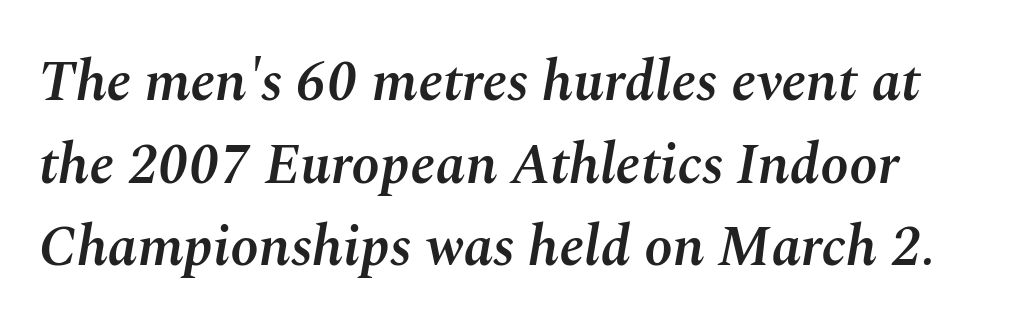
{"italic": "yes", "lean": "right", "slant_degrees": 10, "bold": "semi", "weight": "semibold", "width": "normal", "stroke_contrast": "medium", "x_height": "medium", "monospaced": "no", "underline": "no", "align": "left", "line_spacing": "normal", "line_spacing_ratio": 1.45, "letter_spacing": "normal", "letter_spacing_em": 0.0, "glyph_px": 57}
